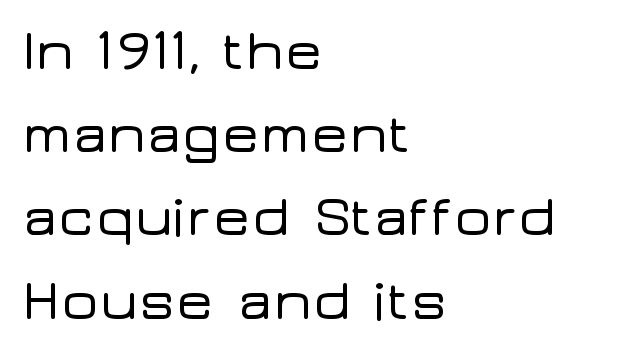
The designer left line spacing at the default. A typesetter would call this zero additional tracking. The paragraph has a hard left edge and a soft right edge. Check under the words: just untouched page. The letters advance in unequal steps, a hallmark of proportional type.
